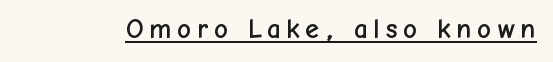
Note: no serifs on the glyphs. Proportional: the letters do not fall into vertical columns. Decoration check: the copy is underlined. The font's upright variant was chosen for this text.
